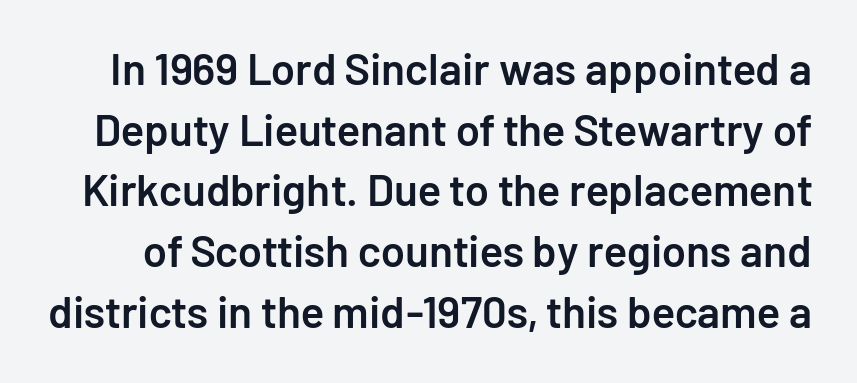
Tracking here is standard; glyphs follow each other at the usual distance. Ascenders rise straight up at ninety degrees. Any mark beneath the type? The region is blank. The letters carry no serifs — their stems end cleanly without finishing strokes. The passage shown is typed in a proportional face where columns would drift.
